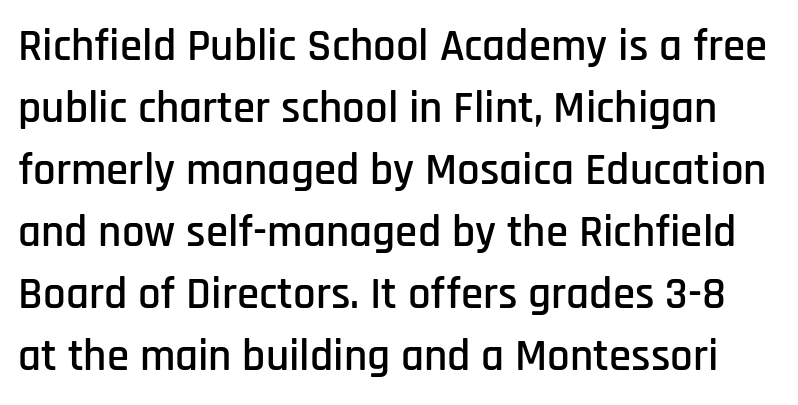
What stands out about the letter spacing? Nothing — it is the standard amount. Summary of vertical rhythm: regular, with standard interline spacing. Check where the strokes stop: nothing finishes them off — pure sans. Do the characters align in a grid? No, the font is proportional. Bare-footed words on every line.
